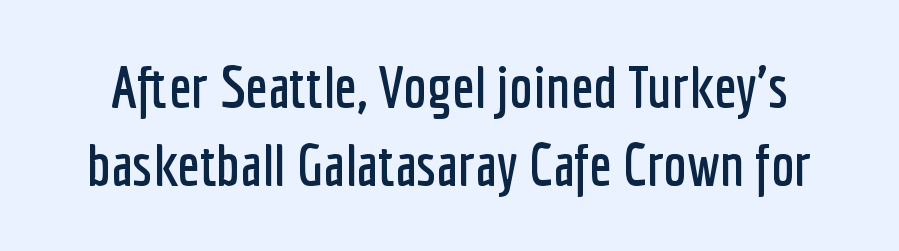
The image shows 59 px condensed sans-serif type, upright; set normal line spacing (1.33x), normal letter spacing, not underlined; low stroke contrast and a medium x-height.
